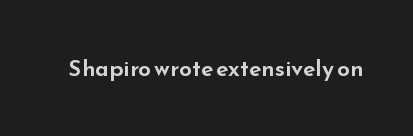
Q: Is the text italic (slanted)? A: No, it is upright.
Q: Is the text underlined? A: No.
Q: Is the spacing between letters normal or unusually wide? A: Normal.
